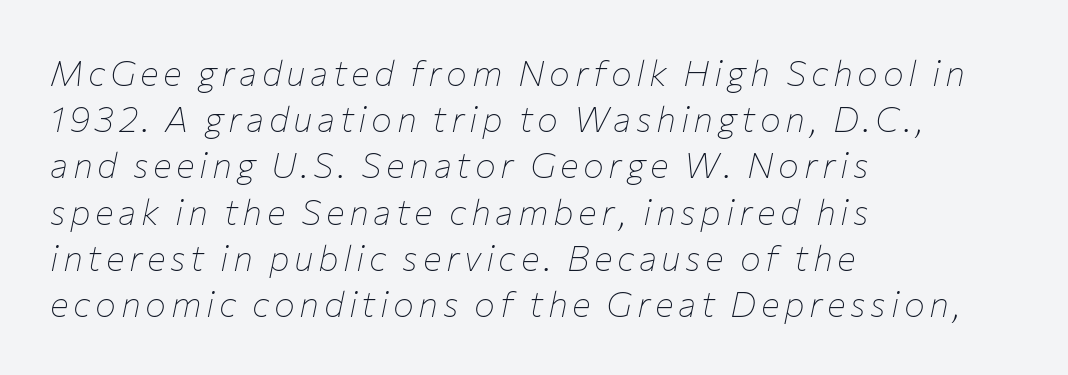
The image shows 35 px thin type, italic (leaning right); set left-aligned, normal line spacing (1.32x), not underlined; low stroke contrast and a medium x-height.
